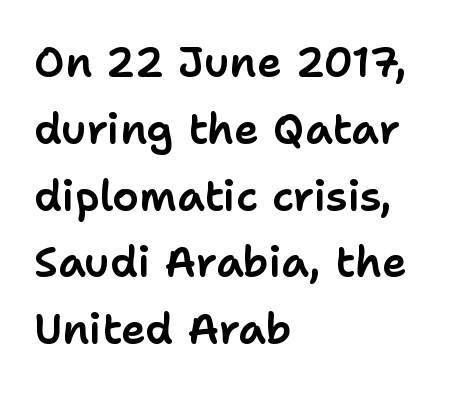
How would I describe the line gaps? Plain and ordinary. You can tell it's not italic because the verticals are truly vertical. The string is rendered with underlining switched off. The characters display no serif detailing; their extremities are plain. Short note: letters normally spaced. These lines are set flush left with a ragged right edge.
